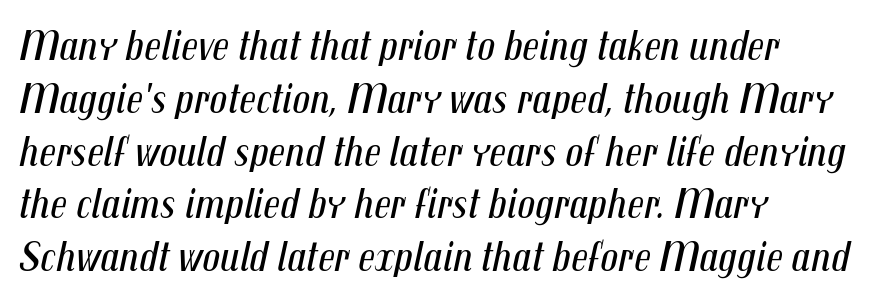
{"italic": "yes", "lean": "right", "slant_degrees": 12, "bold": "no", "weight": "regular", "width": "condensed", "stroke_contrast": "medium", "x_height": "medium", "monospaced": "no", "underline": "no", "align": "left", "line_spacing_ratio": 1.2, "letter_spacing": "normal", "letter_spacing_em": 0.0, "glyph_px": 44}
